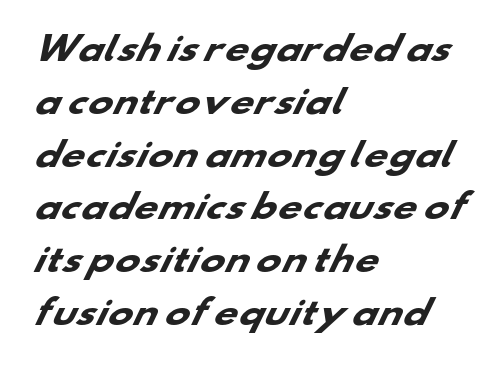
Q: Is the text bold? A: Yes.
Q: Is the typeface a serif or a sans-serif typeface? A: Sans-serif.
Q: Is the text underlined? A: No.
Q: How is the paragraph aligned? A: Left-aligned.
Q: Is the spacing between letters normal or unusually wide? A: Normal.
Q: Is the spacing between lines tight, normal or loose? A: Normal.
Q: Width (condensed, normal, or wide)? A: Wide.
Q: Stroke contrast? A: Low.
Q: x-height? A: Small.
Q: Monospaced? A: No.
